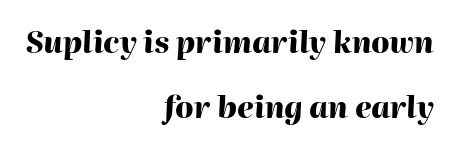
{"italic": "yes", "lean": "right", "slant_degrees": 2, "bold": "yes", "weight": "heavy", "width": "normal", "stroke_contrast": "high", "x_height": "medium", "monospaced": "no", "underline": "no", "align": "right", "line_spacing": "loose", "line_spacing_ratio": 2.18, "letter_spacing": "normal", "letter_spacing_em": 0.0, "glyph_px": 30}
